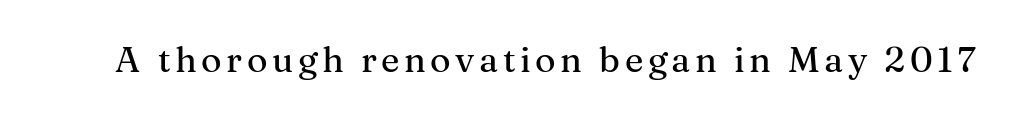
Characters remain perfectly vertical along every line. Looks like regular typesetting: each glyph gets only the width it needs. Font category for this specimen: serif. The string is rendered with underlining switched off.
